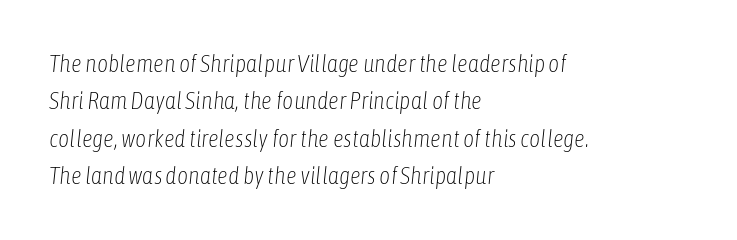
The image shows 24 px text type, italic (leaning right); set left-aligned, normal line spacing (1.56x), normal letter spacing, not underlined.
